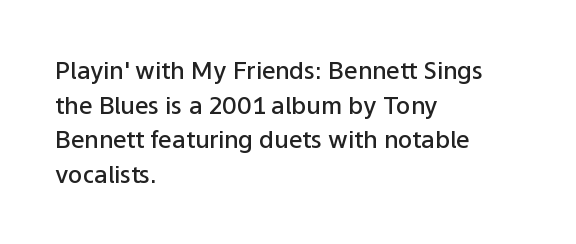
The image shows 24 px text type, upright; set left-aligned, normal line spacing (1.44x), normal letter spacing, not underlined.
